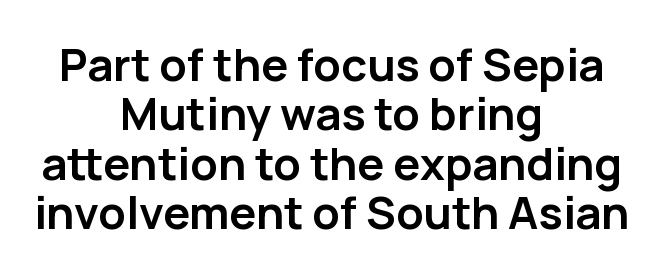
The image shows 45 px semibold sans-serif type, upright; set centered, tight line spacing (1.1x), normal letter spacing, not underlined; low stroke contrast and a medium x-height.
